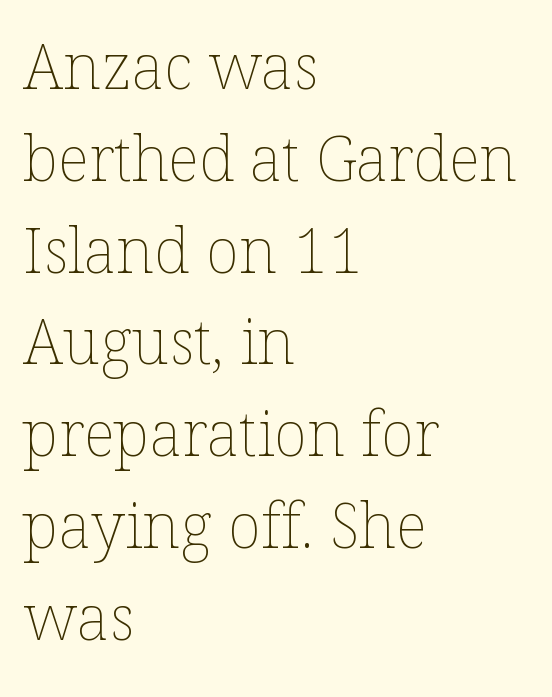
The image shows 62 px thin type, upright; set left-aligned, normal line spacing (1.48x), normal letter spacing, not underlined; low stroke contrast and a medium x-height.
